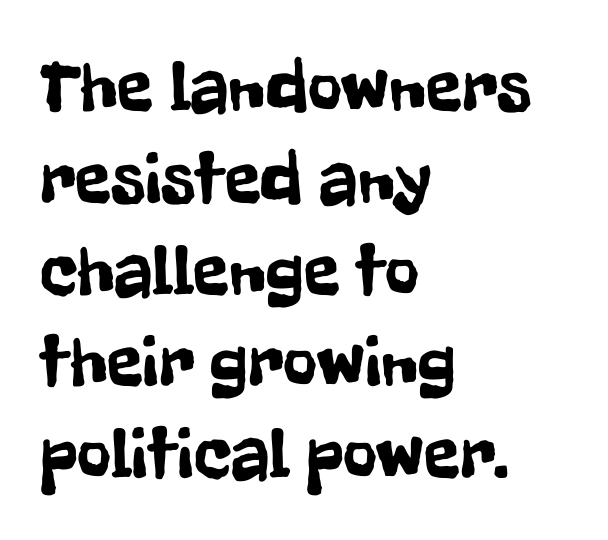
Q: Is the text italic (slanted)? A: No, it is upright.
Q: Is the typeface a serif or a sans-serif typeface? A: Sans-serif.
Q: Is the text underlined? A: No.
Q: How is the paragraph aligned? A: Left-aligned.
Q: Is the spacing between letters normal or unusually wide? A: Normal.
Q: Width (condensed, normal, or wide)? A: Condensed.
Q: Stroke contrast? A: Low.
Q: x-height? A: Medium.
Q: Monospaced? A: No.
